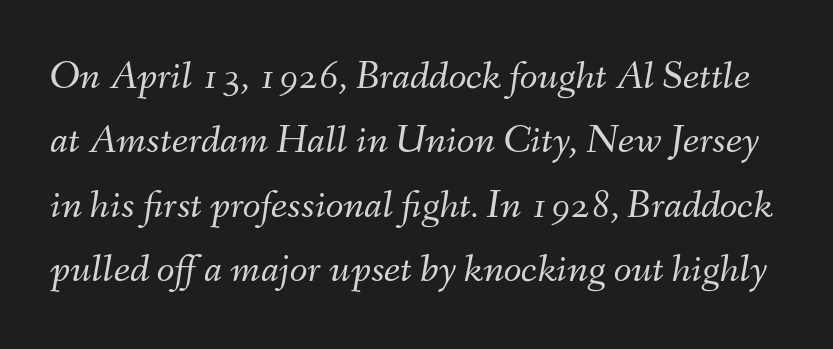
{"italic": "yes", "lean": "right", "slant_degrees": 9, "bold": "no", "weight": "light", "width": "normal", "stroke_contrast": "medium", "x_height": "small", "monospaced": "no", "underline": "no", "line_spacing": "normal", "line_spacing_ratio": 1.57, "letter_spacing": "normal", "letter_spacing_em": 0.0, "glyph_px": 41}
